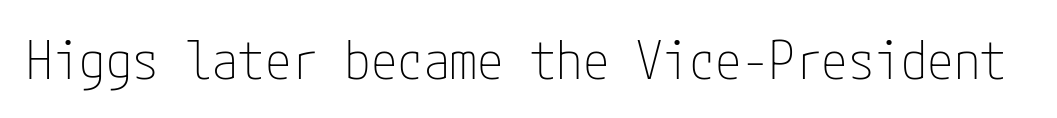
{"serif": "no", "italic": "no", "bold": "no", "weight": "thin", "width": "condensed", "stroke_contrast": "low", "x_height": "medium", "underline": "no", "letter_spacing": "normal", "letter_spacing_em": 0.0, "glyph_px": 53}
